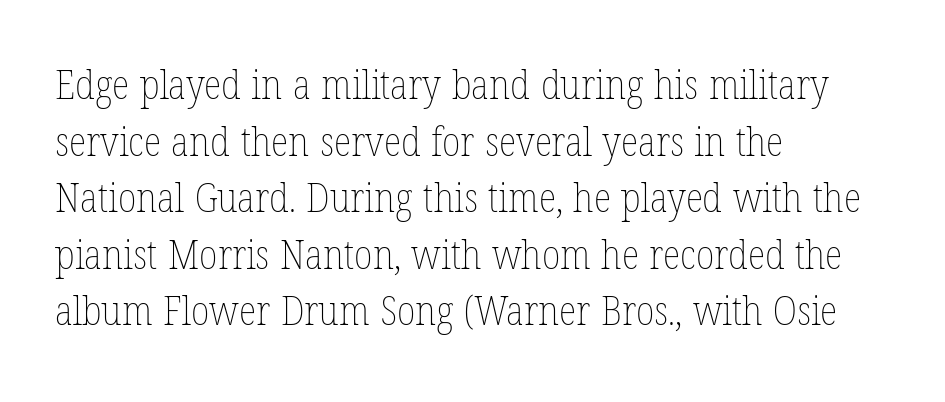
The image shows 41 px thin, condensed type, upright; set left-aligned, normal line spacing (1.38x), normal letter spacing, not underlined; low stroke contrast and a medium x-height.
